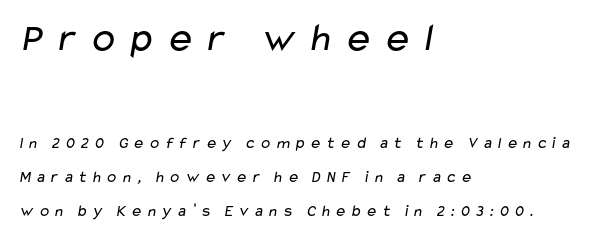
The image shows 40 px regular-weight, wide sans-serif type; set left-aligned, loose line spacing (2.12x), unusually wide letter spacing (+0.22 em), not underlined; the first (top) block is 2.5x larger; low stroke contrast and a medium x-height.
